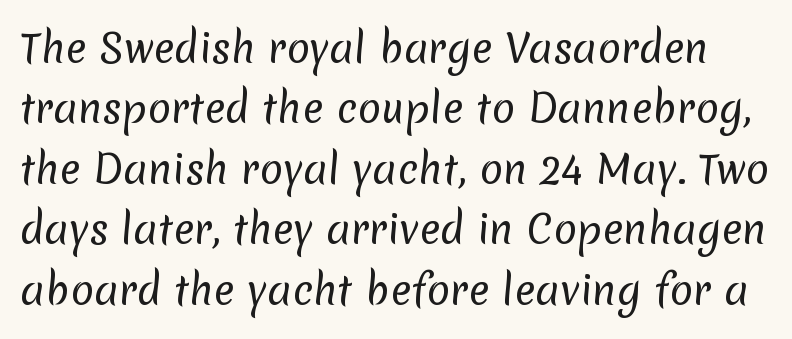
Character widths vary here, with narrow letters taking less room than wide ones. A normal amount of white space separates one row of letters from the next. Nobody touched the tracking dial on this one. Descenders hang freely into open space. Ink coverage per letter is moderate at most. Nope, no serifs anywhere on these letters.
